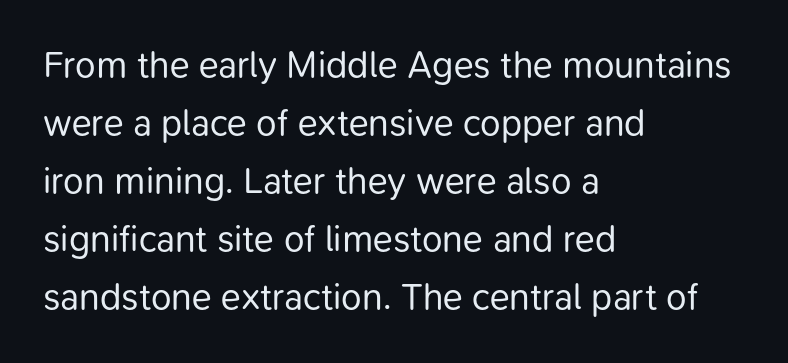
The image shows 37 px regular-weight sans-serif type, upright; set left-aligned, normal line spacing (1.57x), normal letter spacing, not underlined; low stroke contrast and a medium x-height.
